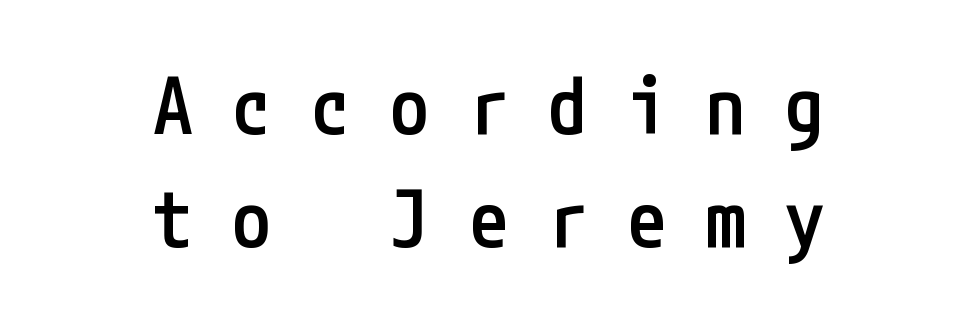
Q: Is the text bold? A: Semi-bold.
Q: Is the text italic (slanted)? A: No, it is upright.
Q: Is the typeface a serif or a sans-serif typeface? A: Sans-serif.
Q: Is the text underlined? A: No.
Q: How is the paragraph aligned? A: Centered.
Q: Is the spacing between letters normal or unusually wide? A: Unusually wide.
Q: Is the spacing between lines tight, normal or loose? A: Normal.
Q: Width (condensed, normal, or wide)? A: Condensed.
Q: Stroke contrast? A: Low.
Q: x-height? A: Medium.
